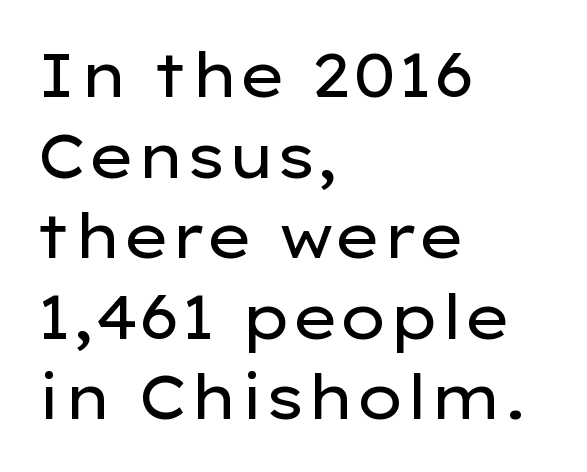
Q: Is the text bold? A: No.
Q: Is the text italic (slanted)? A: No, it is upright.
Q: Is the typeface a serif or a sans-serif typeface? A: Sans-serif.
Q: Is the text underlined? A: No.
Q: How is the paragraph aligned? A: Left-aligned.
Q: Is the spacing between letters normal or unusually wide? A: Normal.
Q: Is the spacing between lines tight, normal or loose? A: Normal.
Q: Width (condensed, normal, or wide)? A: Wide.
Q: Stroke contrast? A: Low.
Q: x-height? A: Medium.
Q: Monospaced? A: No.
